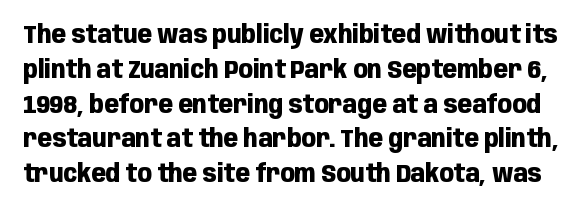
The image shows 24 px bold type, upright; set normal line spacing (1.45x), normal letter spacing, not underlined.
